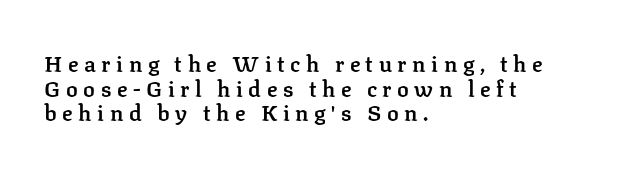
Do the letters lean? They stand straight. The line texture is sparse and dotted thanks to wide tracking. The font is running at a semibold setting, under full bold. Is there much room between lines? No — they nearly touch.
